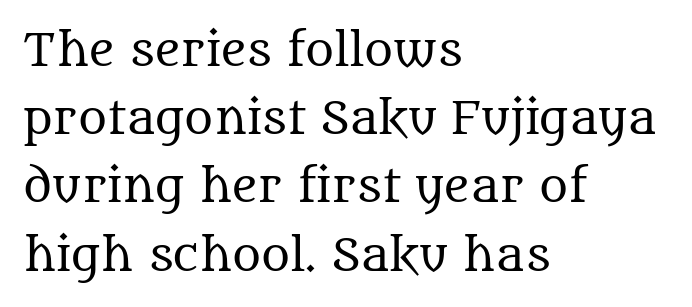
Posture: upright roman. Standard letterfit; no display-style spreading of the glyphs. The letters carry serifs — small finishing strokes at the ends of their stems. Spacing verdict: proportional, widths tailored to each character.
